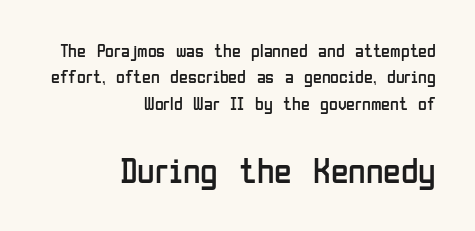
{"serif": "no", "italic": "no", "bold": "no", "weight": "regular", "width": "condensed", "stroke_contrast": "low", "x_height": "medium", "monospaced": "no", "underline": "no", "align": "right", "line_spacing": "normal", "line_spacing_ratio": 1.47, "letter_spacing": "normal", "letter_spacing_em": 0.0, "larger_block": "second", "size_ratio": 2.0, "glyph_px": 36}
